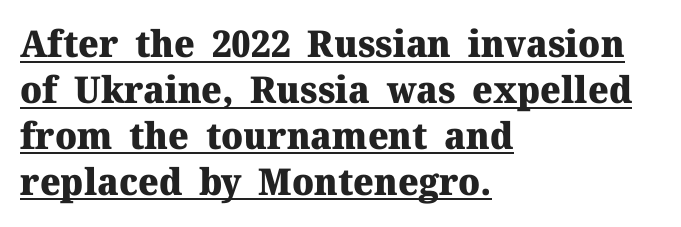
The image shows 37 px heavy serif type, upright; set left-aligned, line spacing 1.24x, normal letter spacing, underlined; medium stroke contrast and a medium x-height.
